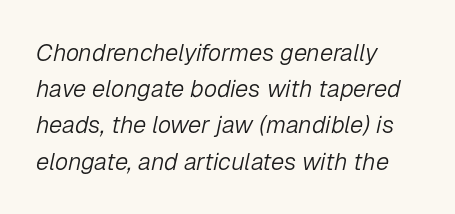
The image shows 24 px text type, italic (leaning right); set left-aligned, normal line spacing (1.51x), normal letter spacing, not underlined.
